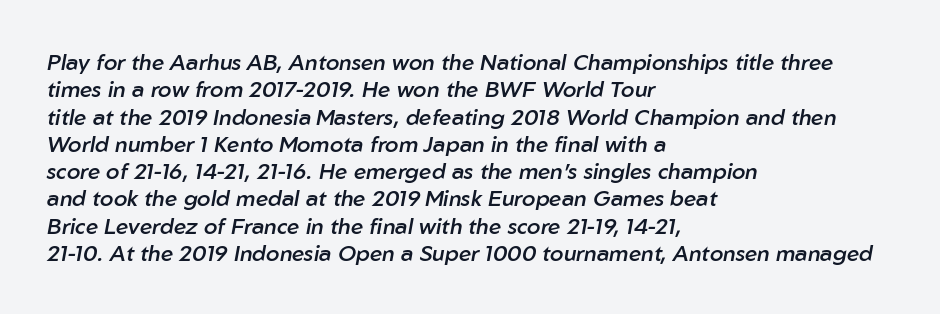
The ragged edge is on the right, which tells us the setting is flush left. The typography opts for an oblique posture over an upright one. How heavy is the stroke? Medium-heavy — a semibold, shy of bold. The space beneath each line is pristine and unruled. Tracking value appears to be zero — textbook default spacing.
